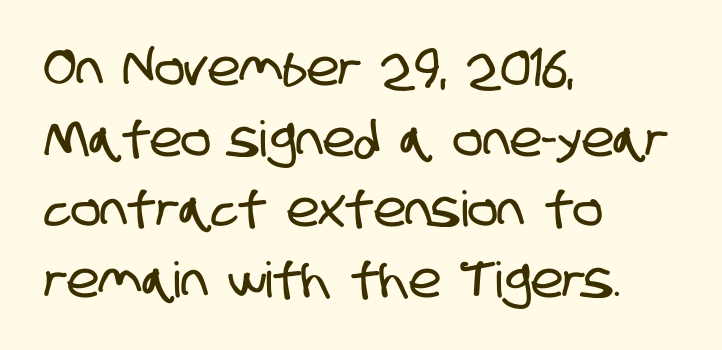
The image shows 49 px condensed sans-serif type; set left-aligned, normal line spacing (1.44x), normal letter spacing, not underlined; low stroke contrast and a large x-height.
